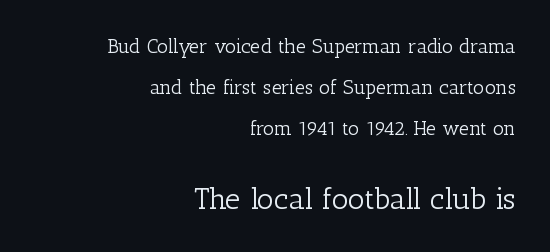
The passage shown is typed in a proportional face where columns would drift. The passage shown begins with its smaller block and ends with its larger one. One-word summary of the alignment: right. This reads as an unemphasized weight, regular at the heaviest.
